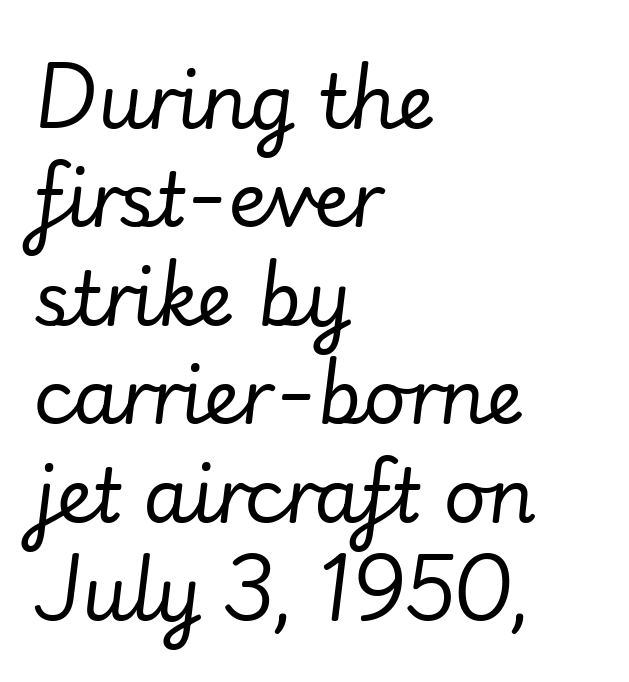
Q: Is the text bold? A: No.
Q: Is the text italic (slanted)? A: Yes, it leans right by about 7 degrees.
Q: Is the text underlined? A: No.
Q: How is the paragraph aligned? A: Left-aligned.
Q: Is the spacing between letters normal or unusually wide? A: Normal.
Q: Is the spacing between lines tight, normal or loose? A: Normal.
Q: Width (condensed, normal, or wide)? A: Normal.
Q: Stroke contrast? A: Low.
Q: x-height? A: Small.
Q: Monospaced? A: No.
